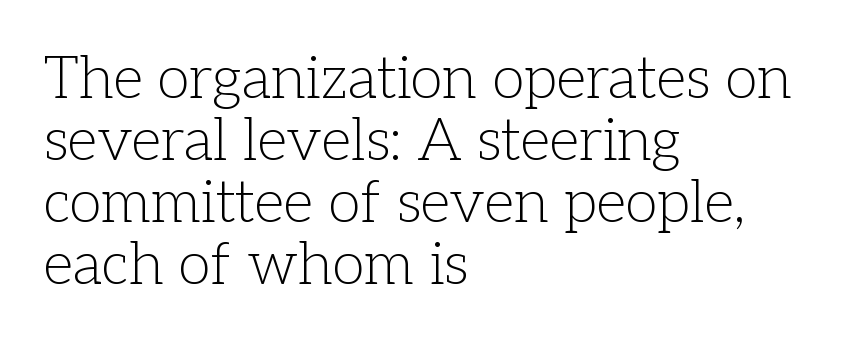
Spacing verdict: proportional, widths tailored to each character. Regarding serifs, this sample has them. The letters look calm and open, with moderate or lighter stems. Line spacing here is tight. Left-aligned paragraph, ragged on the right.
